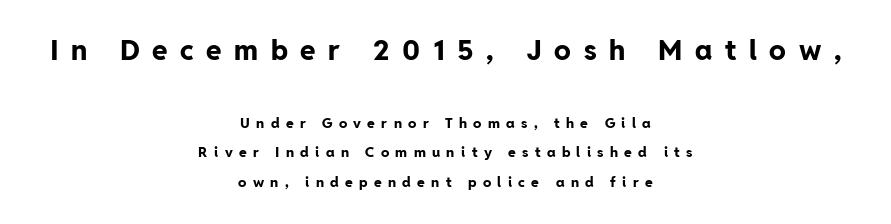
Q: Is the text bold? A: Yes.
Q: Is the text italic (slanted)? A: No, it is upright.
Q: Is the typeface a serif or a sans-serif typeface? A: Sans-serif.
Q: Is the text underlined? A: No.
Q: How is the paragraph aligned? A: Centered.
Q: Is the spacing between letters normal or unusually wide? A: Unusually wide.
Q: Is the spacing between lines tight, normal or loose? A: Loose.
Q: Which block of text is set in a larger size, the first (top) or the second (bottom)? A: The first (top) one.
Q: Width (condensed, normal, or wide)? A: Normal.
Q: Stroke contrast? A: Low.
Q: x-height? A: Medium.
Q: Monospaced? A: No.
